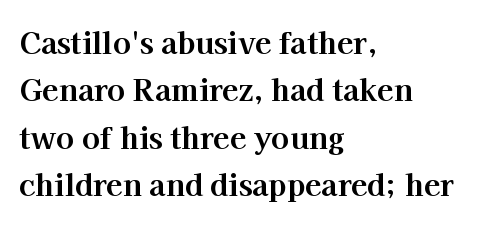
{"serif": "yes", "italic": "no", "bold": "yes", "weight": "bold", "width": "normal", "stroke_contrast": "high", "x_height": "medium", "monospaced": "no", "underline": "no", "align": "left", "line_spacing": "normal", "line_spacing_ratio": 1.58, "letter_spacing": "normal", "letter_spacing_em": 0.0, "glyph_px": 30}
